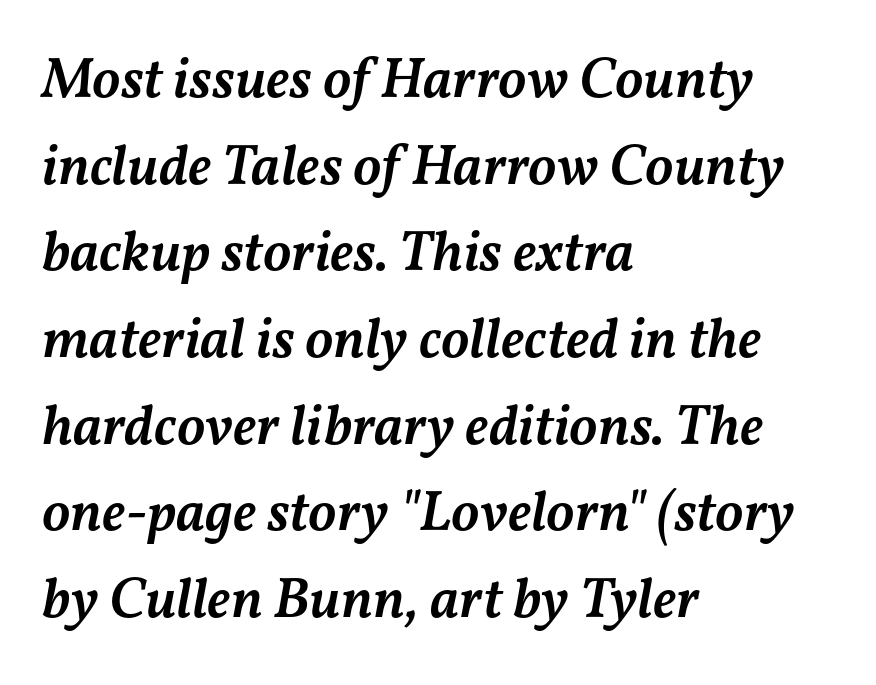
Q: Is the text bold? A: Semi-bold.
Q: Is the text italic (slanted)? A: Yes, it leans right by about 11 degrees.
Q: Is the text underlined? A: No.
Q: How is the paragraph aligned? A: Left-aligned.
Q: Is the spacing between letters normal or unusually wide? A: Normal.
Q: Is the spacing between lines tight, normal or loose? A: Normal.
Q: Width (condensed, normal, or wide)? A: Normal.
Q: Stroke contrast? A: Medium.
Q: x-height? A: Medium.
Q: Monospaced? A: No.
